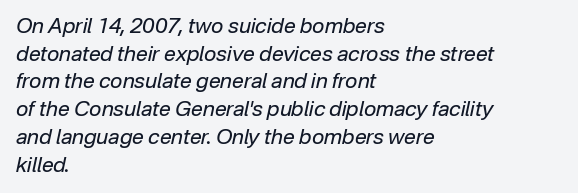
The image shows 21 px text type, italic (leaning right); set left-aligned, normal line spacing (1.32x), normal letter spacing, not underlined.
